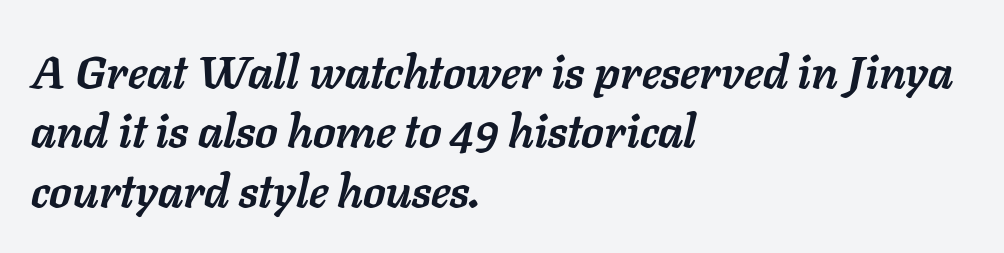
The image shows 46 px semibold type, italic (leaning right); set left-aligned, normal line spacing (1.29x), normal letter spacing, not underlined; low stroke contrast and a medium x-height.
